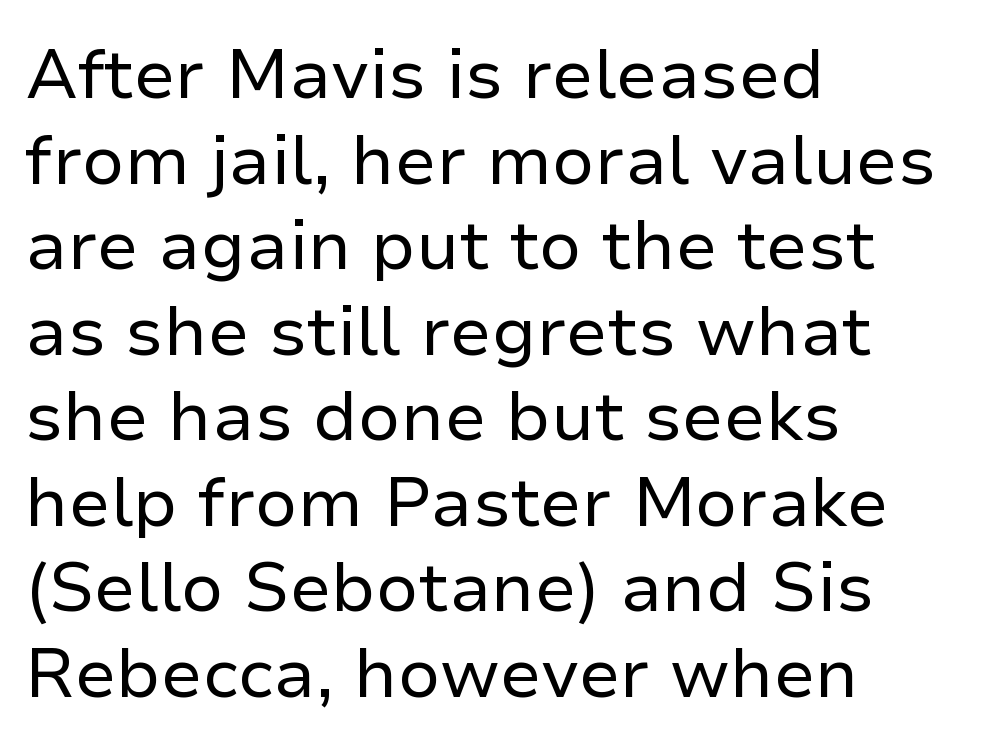
Note: no serifs on the glyphs. The space beneath each line is pristine and unruled. This rendering leaves character spacing at its baseline value. Proportional: the letters do not fall into vertical columns. A student would call this left alignment; a typographer would say flush left, rag right.
